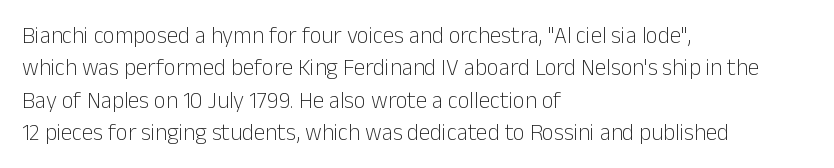
{"italic": "no", "bold": "no", "underline": "no", "align": "left", "line_spacing": "normal", "line_spacing_ratio": 1.41, "letter_spacing": "normal", "letter_spacing_em": 0.0, "glyph_px": 23}
